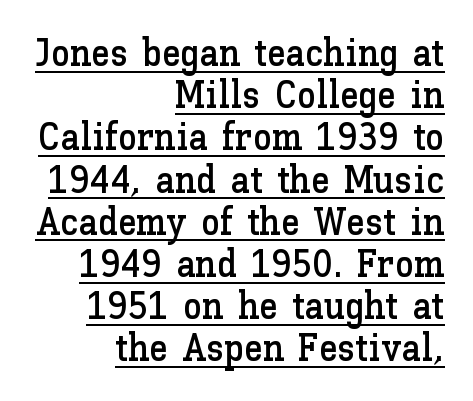
Q: Is the text italic (slanted)? A: No, it is upright.
Q: Is the text underlined? A: Yes.
Q: How is the paragraph aligned? A: Right-aligned.
Q: Is the spacing between letters normal or unusually wide? A: Normal.
Q: Is the spacing between lines tight, normal or loose? A: Tight.
Q: Width (condensed, normal, or wide)? A: Normal.
Q: Stroke contrast? A: Low.
Q: x-height? A: Medium.
Q: Monospaced? A: No.
